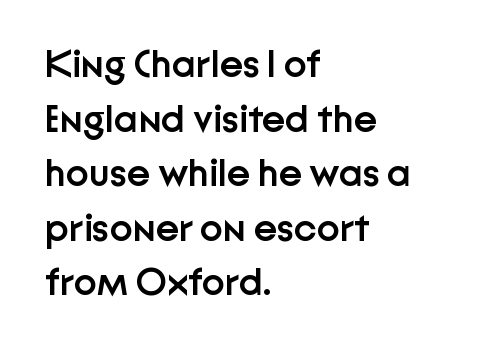
{"serif": "no", "italic": "no", "bold": "semi", "weight": "semibold", "width": "normal", "stroke_contrast": "low", "x_height": "medium", "monospaced": "no", "underline": "no", "align": "left", "line_spacing": "normal", "line_spacing_ratio": 1.4, "letter_spacing": "normal", "letter_spacing_em": 0.0, "glyph_px": 39}
